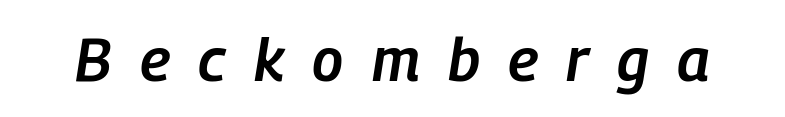
The typography opts for an oblique posture over an upright one. Set as a demibold, roughly 600 on the weight scale. Any mark beneath the type? The region is blank. This sample has the flowing, uneven cadence of proportional lettering. Compared with typical body copy, the letter spacing here is much looser.
